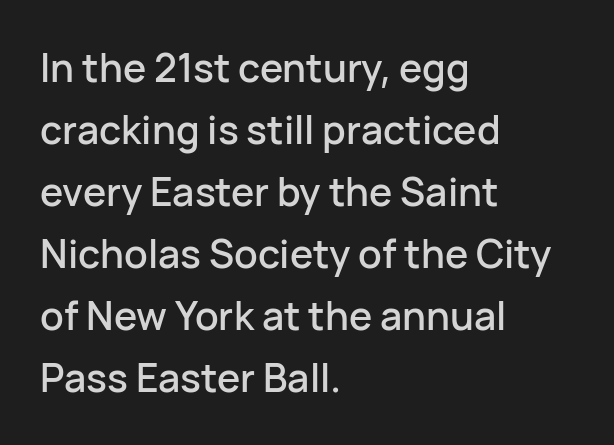
Q: Is the text italic (slanted)? A: No, it is upright.
Q: Is the typeface a serif or a sans-serif typeface? A: Sans-serif.
Q: Is the text underlined? A: No.
Q: How is the paragraph aligned? A: Left-aligned.
Q: Is the spacing between letters normal or unusually wide? A: Normal.
Q: Is the spacing between lines tight, normal or loose? A: Normal.
Q: Width (condensed, normal, or wide)? A: Normal.
Q: Stroke contrast? A: Low.
Q: x-height? A: Medium.
Q: Monospaced? A: No.
